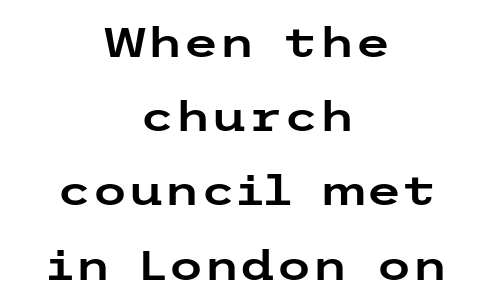
The image shows 41 px wide sans-serif type, upright; set centered, line spacing 1.81x, normal letter spacing, not underlined; low stroke contrast and a medium x-height.
